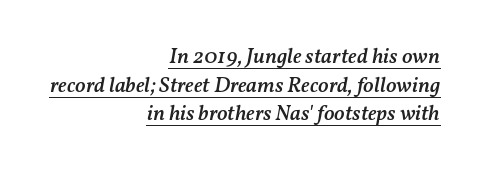
The image shows 22 px text type, italic (leaning right); set right-aligned, normal line spacing (1.3x), normal letter spacing, underlined.
